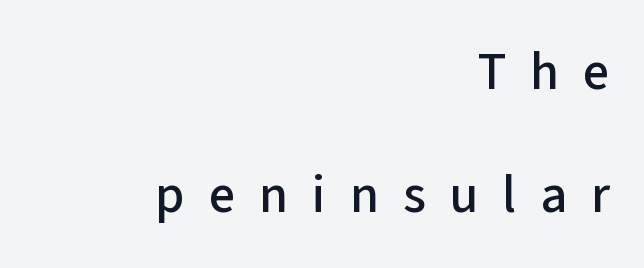
The image shows 53 px sans-serif type, upright; set right-aligned, loose line spacing (2.32x), unusually wide letter spacing (+0.45 em), not underlined; low stroke contrast and a medium x-height.
